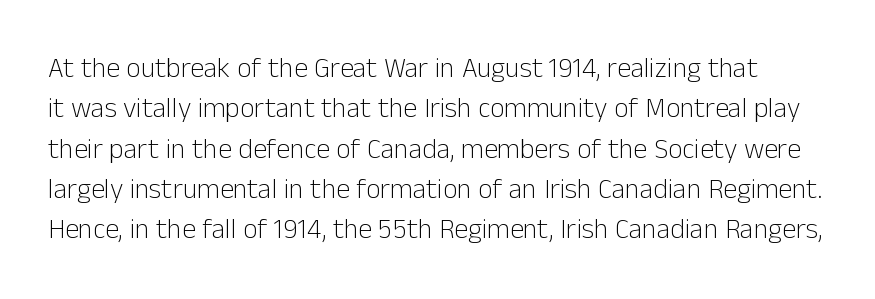
Q: Is the text bold? A: No.
Q: Is the text italic (slanted)? A: No, it is upright.
Q: Is the typeface a serif or a sans-serif typeface? A: Sans-serif.
Q: Is the text underlined? A: No.
Q: Is the spacing between letters normal or unusually wide? A: Normal.
Q: Is the spacing between lines tight, normal or loose? A: Normal.
Q: Width (condensed, normal, or wide)? A: Normal.
Q: Stroke contrast? A: Low.
Q: x-height? A: Medium.
Q: Monospaced? A: No.
